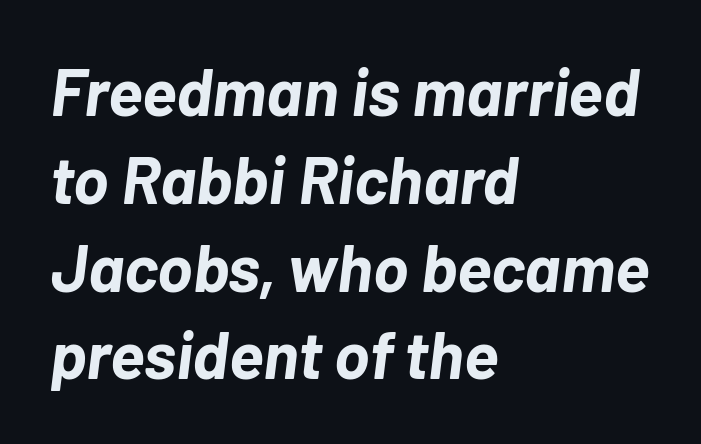
These lines stack with their left ends in a neat column. What weight is shown? A full bold with thick strokes. Horizontal bands of white between lines are of average thickness. Spacing between characters is what you'd get straight out of the box. Has an underline been added? It has not.
